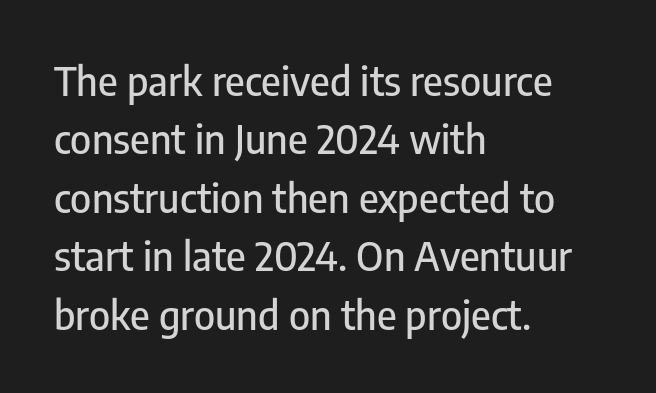
Looks like regular typesetting: each glyph gets only the width it needs. A normal amount of white space separates one row of letters from the next. This is roman type, the default non-slanted kind. Descender tails drop into unmarked territory.
